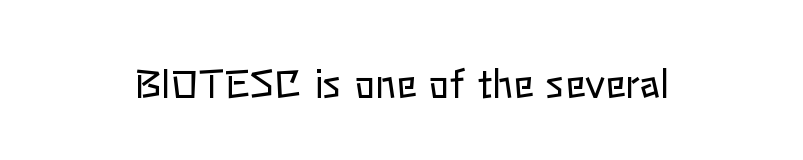
Q: Is the text bold? A: No.
Q: Is the text italic (slanted)? A: No, it is upright.
Q: Is the text underlined? A: No.
Q: Is the spacing between letters normal or unusually wide? A: Normal.
Q: Width (condensed, normal, or wide)? A: Normal.
Q: Stroke contrast? A: Low.
Q: x-height? A: Medium.
Q: Monospaced? A: No.
